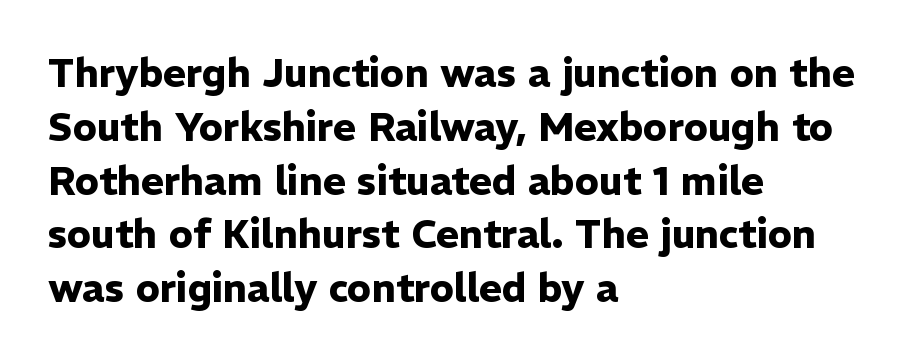
The type sits square on the baseline with zero lean. The specimen omits any rule beneath the text block's lines. The line texture is even and compact thanks to regular tracking. Short and long lines alike share a common starting point at left. A typesetter would call this proportional, since set widths differ per character.
